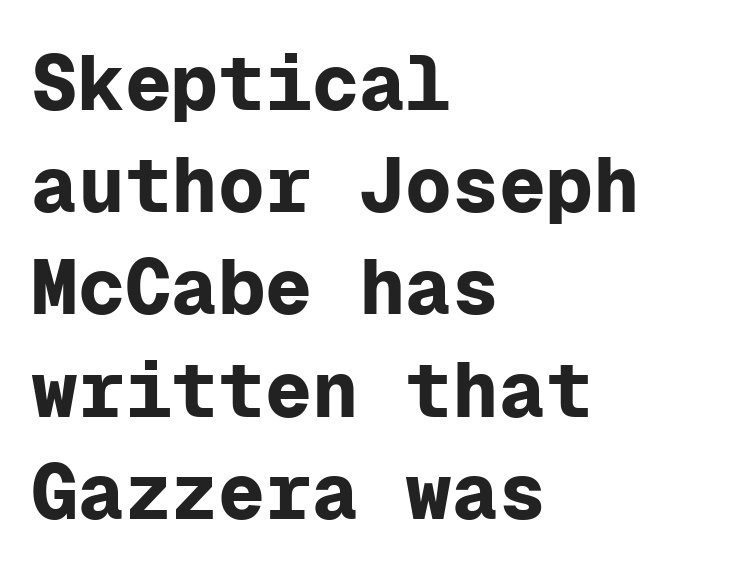
The image shows 78 px bold sans-serif type, upright, monospaced; set left-aligned, normal line spacing (1.31x), normal letter spacing, not underlined; low stroke contrast and a medium x-height.
